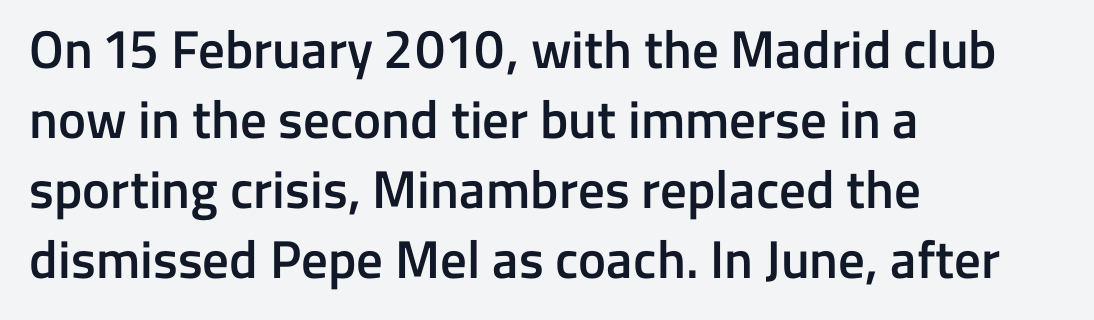
Q: Is the text bold? A: Semi-bold.
Q: Is the text italic (slanted)? A: No, it is upright.
Q: Is the typeface a serif or a sans-serif typeface? A: Sans-serif.
Q: Is the text underlined? A: No.
Q: How is the paragraph aligned? A: Left-aligned.
Q: Is the spacing between letters normal or unusually wide? A: Normal.
Q: Is the spacing between lines tight, normal or loose? A: Normal.
Q: Width (condensed, normal, or wide)? A: Normal.
Q: Stroke contrast? A: Low.
Q: x-height? A: Medium.
Q: Monospaced? A: No.
